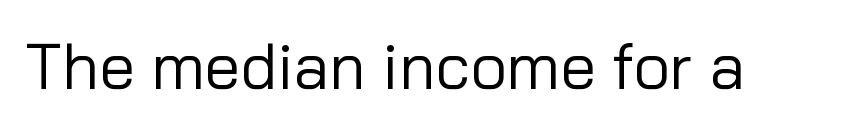
Standard letterfit; no display-style spreading of the glyphs. Nothing sits at the stroke ends, so this counts as sans-serif. Each row of text sits above clean, open space. Weight: not bold — regular or lighter.
